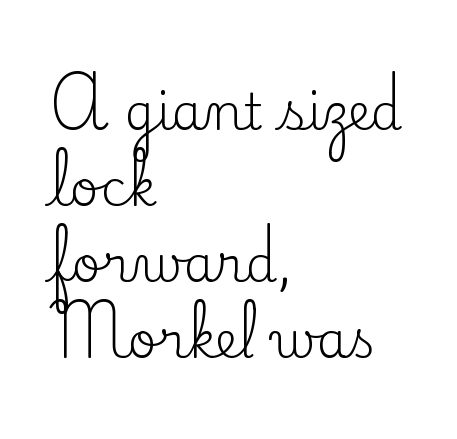
Q: Is the text bold? A: No.
Q: Is the text italic (slanted)? A: No, it is upright.
Q: Is the text underlined? A: No.
Q: How is the paragraph aligned? A: Left-aligned.
Q: Is the spacing between letters normal or unusually wide? A: Normal.
Q: Is the spacing between lines tight, normal or loose? A: Normal.
Q: Width (condensed, normal, or wide)? A: Normal.
Q: Stroke contrast? A: Low.
Q: x-height? A: Small.
Q: Monospaced? A: No.
